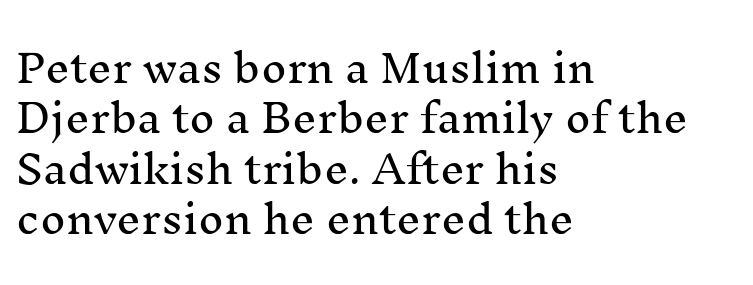
Stroke terminals: seriffed. Normally led — the rows are evenly, conventionally spaced. The axis of the letterforms is exactly vertical. Check under the words: just untouched page. The rendering keeps characters at their native spacing.
